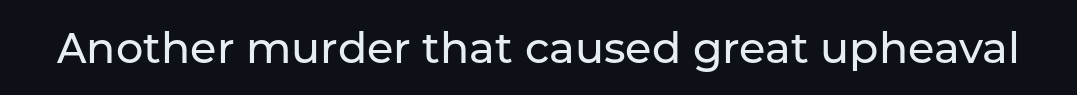
{"serif": "no", "italic": "no", "width": "normal", "stroke_contrast": "low", "x_height": "medium", "monospaced": "no", "underline": "no", "letter_spacing": "normal", "letter_spacing_em": 0.0, "glyph_px": 43}
